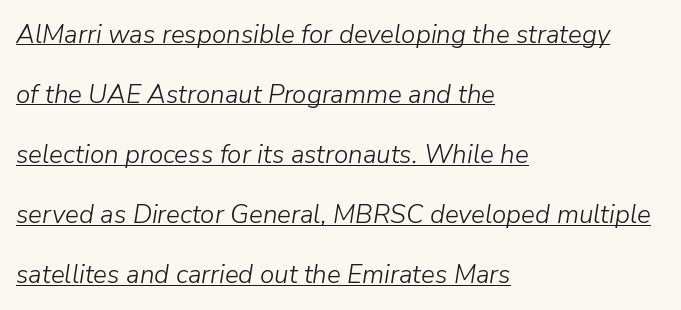
The image shows 26 px text type, italic (leaning right); set left-aligned, loose line spacing (2.31x), normal letter spacing, underlined.
